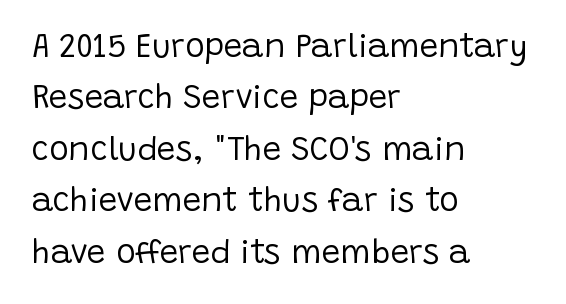
The image shows 33 px regular-weight sans-serif type, upright; set left-aligned, normal line spacing (1.56x), normal letter spacing, not underlined; low stroke contrast and a large x-height.
